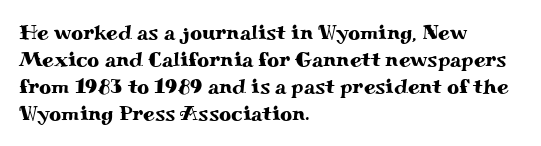
The letters stand straight up with perfectly vertical stems. Tracking here is standard; glyphs follow each other at the usual distance. Whoever set this chose a conventional vertical rhythm. The paragraph has a hard left edge and a soft right edge. Has an underline been added? It has not.
